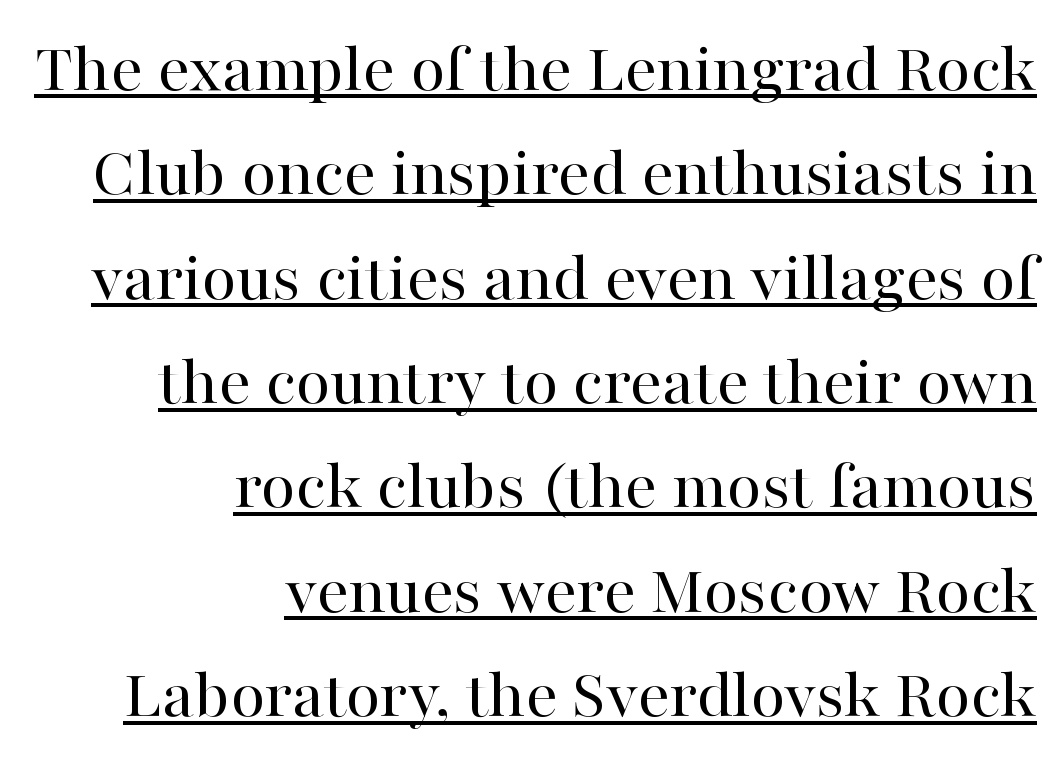
{"serif": "yes", "italic": "no", "bold": "no", "weight": "regular", "width": "normal", "stroke_contrast": "high", "x_height": "medium", "monospaced": "no", "underline": "yes", "align": "right", "line_spacing": "normal", "line_spacing_ratio": 1.47, "letter_spacing": "normal", "letter_spacing_em": 0.0, "glyph_px": 71}
